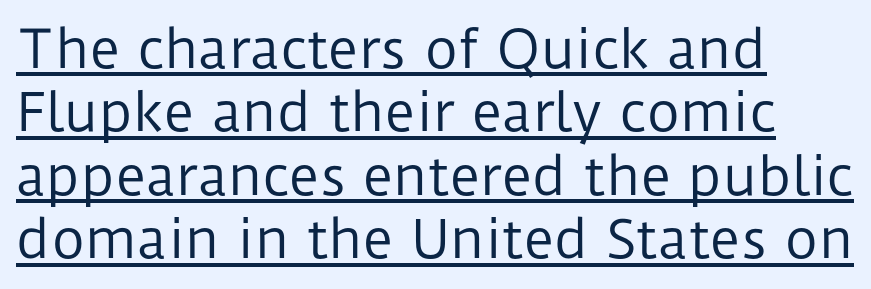
The image shows 52 px regular-weight sans-serif type, upright; set left-aligned, line spacing 1.22x, normal letter spacing, underlined; low stroke contrast and a medium x-height.
